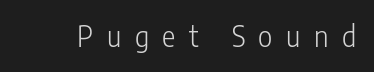
The image shows 28 px light, condensed sans-serif type, upright; set unusually wide letter spacing (+0.48 em), not underlined; low stroke contrast and a medium x-height.
